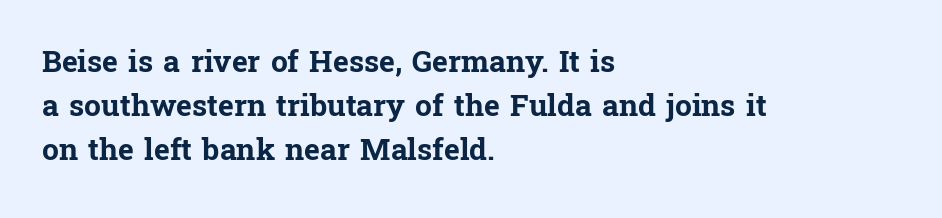
The image shows 30 px bold serif type, upright; set left-aligned, normal line spacing (1.47x), normal letter spacing, not underlined; low stroke contrast and a medium x-height.
